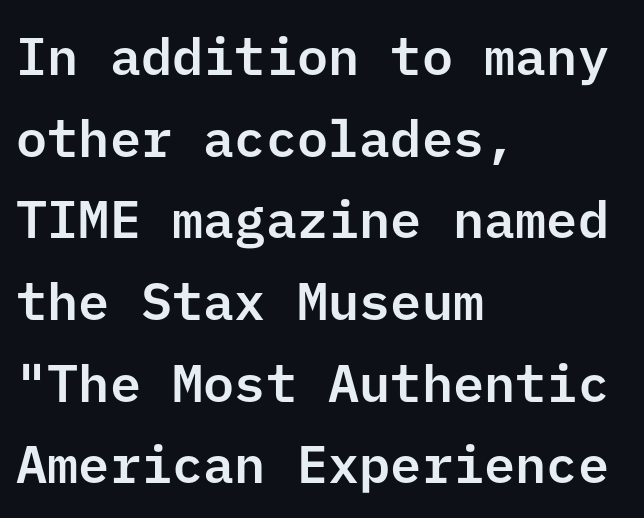
Leading: standard. The lines in this sample share a left origin and differ only in where they stop. A roman cut, with each character standing at attention. This sample uses plain, unmodified letter spacing. Bare-footed words on every line.
